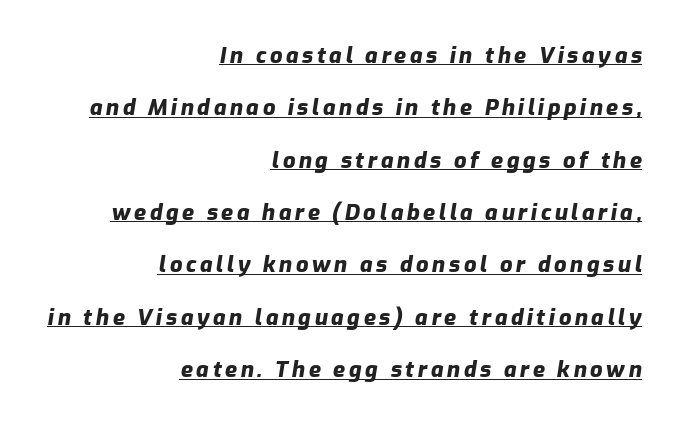
Q: Is the text bold? A: Yes.
Q: Is the text italic (slanted)? A: Yes, it leans right by about 9 degrees.
Q: Is the text underlined? A: Yes.
Q: How is the paragraph aligned? A: Right-aligned.
Q: Is the spacing between lines tight, normal or loose? A: Loose.
